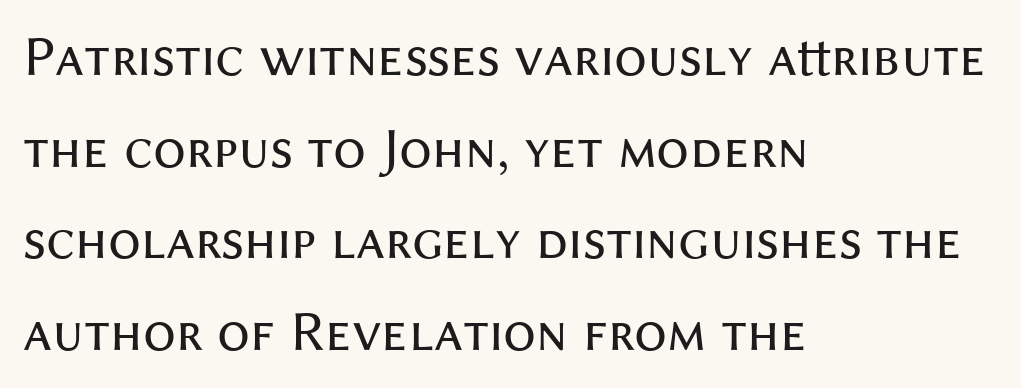
Q: Is the text bold? A: No.
Q: Is the text italic (slanted)? A: No, it is upright.
Q: Is the typeface a serif or a sans-serif typeface? A: Sans-serif.
Q: Is the text underlined? A: No.
Q: How is the paragraph aligned? A: Left-aligned.
Q: Is the spacing between letters normal or unusually wide? A: Normal.
Q: Is the spacing between lines tight, normal or loose? A: Normal.
Q: Width (condensed, normal, or wide)? A: Normal.
Q: Stroke contrast? A: Medium.
Q: x-height? A: Medium.
Q: Monospaced? A: No.
